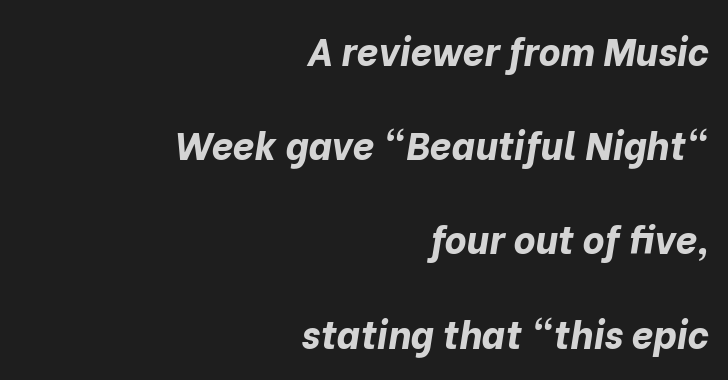
Q: Is the text bold? A: Yes.
Q: Is the text italic (slanted)? A: Yes, it leans right by about 10 degrees.
Q: Is the text underlined? A: No.
Q: How is the paragraph aligned? A: Right-aligned.
Q: Is the spacing between letters normal or unusually wide? A: Normal.
Q: Is the spacing between lines tight, normal or loose? A: Loose.
Q: Width (condensed, normal, or wide)? A: Normal.
Q: Stroke contrast? A: Low.
Q: x-height? A: Medium.
Q: Monospaced? A: No.
